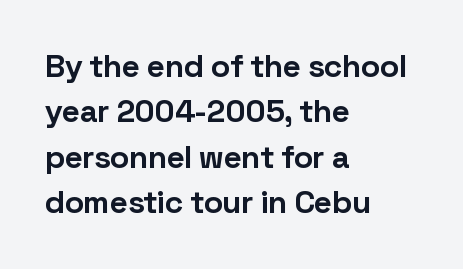
Q: Is the text bold? A: Yes.
Q: Is the text italic (slanted)? A: No, it is upright.
Q: Is the typeface a serif or a sans-serif typeface? A: Sans-serif.
Q: Is the text underlined? A: No.
Q: How is the paragraph aligned? A: Left-aligned.
Q: Is the spacing between letters normal or unusually wide? A: Normal.
Q: Is the spacing between lines tight, normal or loose? A: Normal.
Q: Width (condensed, normal, or wide)? A: Normal.
Q: Stroke contrast? A: Low.
Q: x-height? A: Medium.
Q: Monospaced? A: No.
